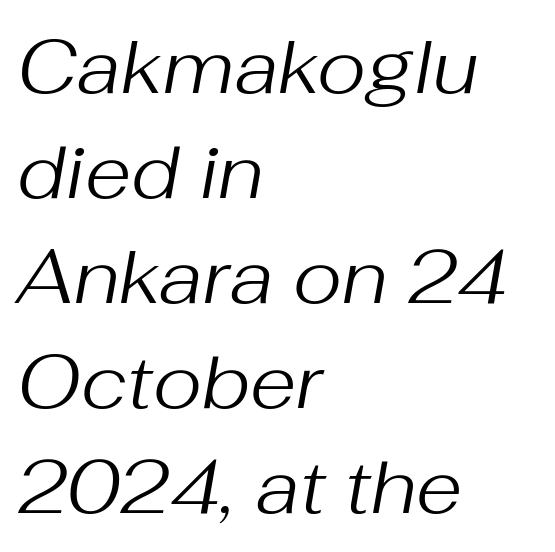
Does the lettering tilt? It does — this is italic. This reads as an unemphasized weight, regular at the heaviest. The rendering uses natural spacing where letterforms have individual widths. The face used here is rendered with its standard letterfit. The leading is moderate, giving the passage an even texture. Line starts are locked; line ends wander.
